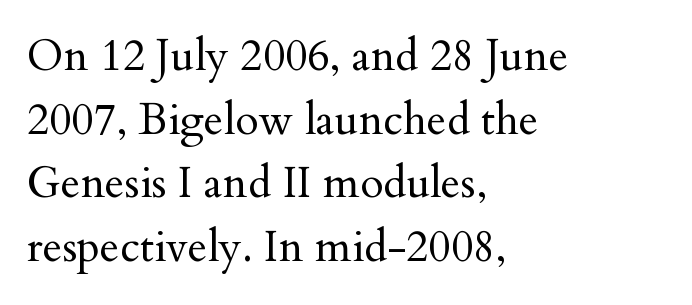
{"serif": "yes", "italic": "no", "bold": "no", "weight": "regular", "width": "normal", "stroke_contrast": "medium", "x_height": "small", "monospaced": "no", "underline": "no", "align": "left", "line_spacing": "normal", "line_spacing_ratio": 1.48, "letter_spacing": "normal", "letter_spacing_em": 0.0, "glyph_px": 43}
